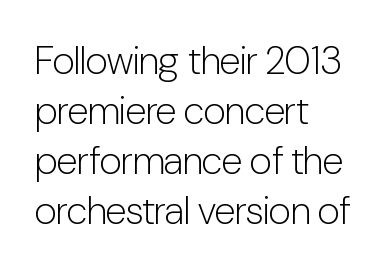
Q: Is the text bold? A: No.
Q: Is the text italic (slanted)? A: No, it is upright.
Q: Is the typeface a serif or a sans-serif typeface? A: Sans-serif.
Q: Is the text underlined? A: No.
Q: How is the paragraph aligned? A: Left-aligned.
Q: Is the spacing between letters normal or unusually wide? A: Normal.
Q: Is the spacing between lines tight, normal or loose? A: Normal.
Q: Width (condensed, normal, or wide)? A: Condensed.
Q: Stroke contrast? A: Low.
Q: x-height? A: Medium.
Q: Monospaced? A: No.
